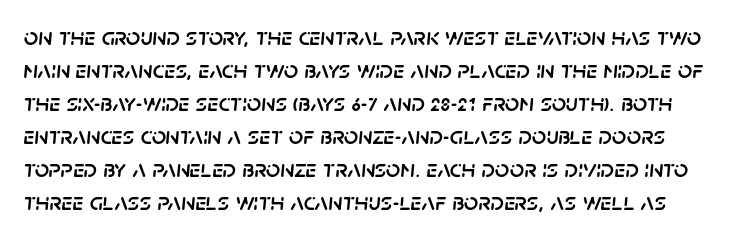
{"italic": "yes", "lean": "right", "slant_degrees": 5, "underline": "no", "line_spacing": "normal", "line_spacing_ratio": 1.32, "letter_spacing": "normal", "letter_spacing_em": 0.0, "glyph_px": 25}
